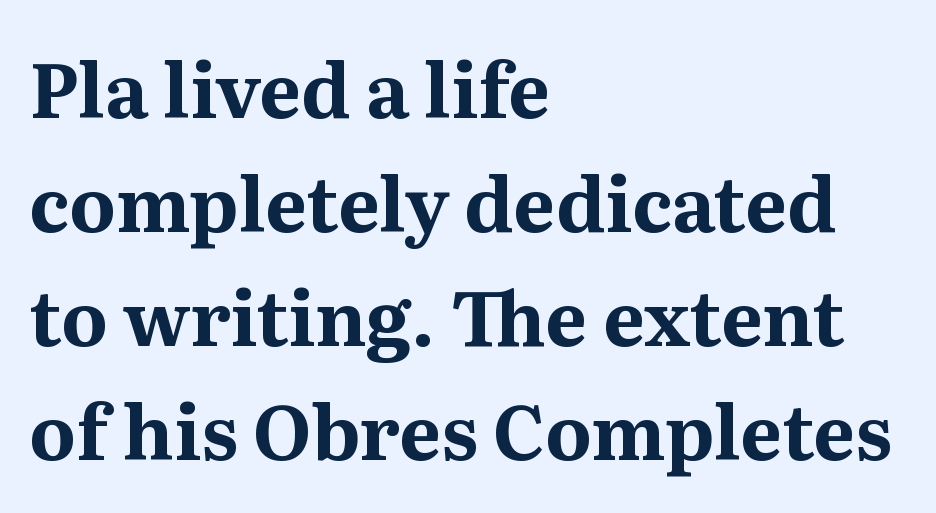
{"serif": "yes", "italic": "no", "bold": "yes", "weight": "bold", "width": "normal", "stroke_contrast": "medium", "x_height": "medium", "monospaced": "no", "underline": "no", "align": "left", "line_spacing": "normal", "line_spacing_ratio": 1.52, "letter_spacing": "normal", "letter_spacing_em": 0.0, "glyph_px": 75}
